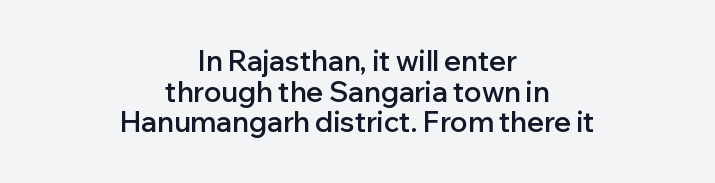
Q: Is the text bold? A: Semi-bold.
Q: Is the text italic (slanted)? A: No, it is upright.
Q: Is the typeface a serif or a sans-serif typeface? A: Sans-serif.
Q: Is the text underlined? A: No.
Q: How is the paragraph aligned? A: Centered.
Q: Is the spacing between letters normal or unusually wide? A: Normal.
Q: Is the spacing between lines tight, normal or loose? A: Tight.
Q: Width (condensed, normal, or wide)? A: Normal.
Q: Stroke contrast? A: Low.
Q: x-height? A: Medium.
Q: Monospaced? A: No.
